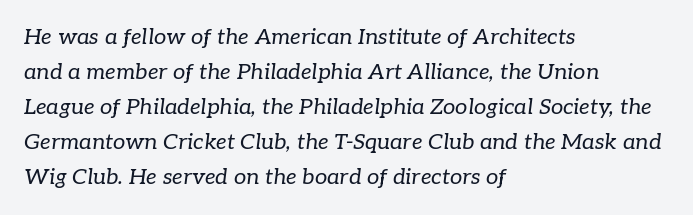
{"italic": "yes", "lean": "right", "slant_degrees": 7, "bold": "no", "underline": "no", "align": "left", "line_spacing": "normal", "line_spacing_ratio": 1.59, "letter_spacing": "normal", "letter_spacing_em": 0.0, "glyph_px": 22}
